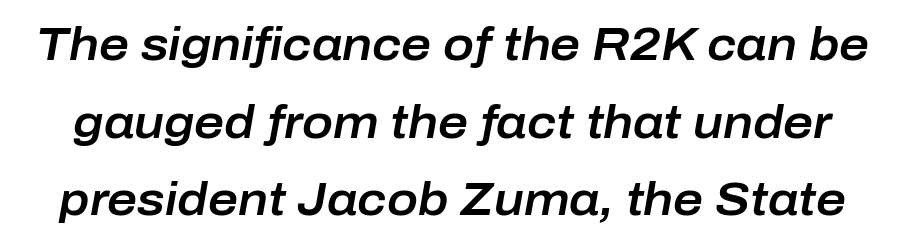
The image shows 46 px text type, italic (leaning right); set normal line spacing (1.69x), normal letter spacing, not underlined; low stroke contrast and a medium x-height.
